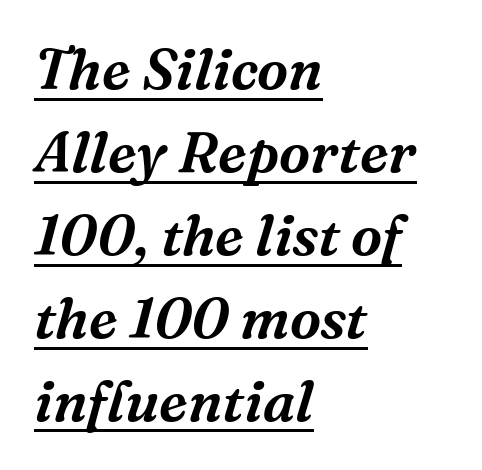
These lines were composed using italics. Is the letter spacing exaggerated? No — it looks like the ordinary default. In terms of leading, this rendering sits right in the middle. Proportional: the letters do not fall into vertical columns. Font category for this specimen: serif.
